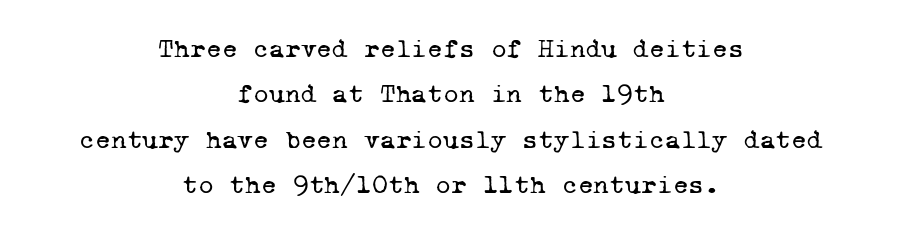
Q: Is the text bold? A: No.
Q: Is the text underlined? A: No.
Q: How is the paragraph aligned? A: Centered.
Q: Is the spacing between letters normal or unusually wide? A: Normal.
Q: Is the spacing between lines tight, normal or loose? A: Normal.
